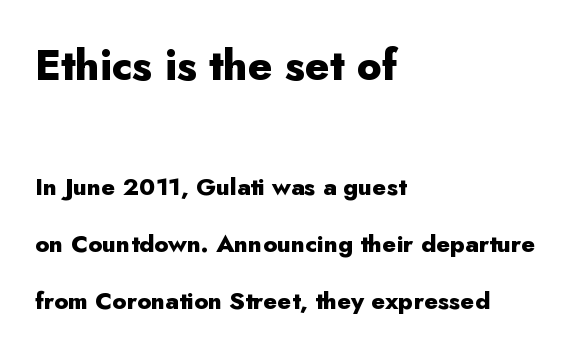
The image shows 42 px heavy sans-serif type, upright; set left-aligned, loose line spacing (2.38x), normal letter spacing, not underlined; the first (top) block is 1.75x larger; low stroke contrast and a small x-height.
